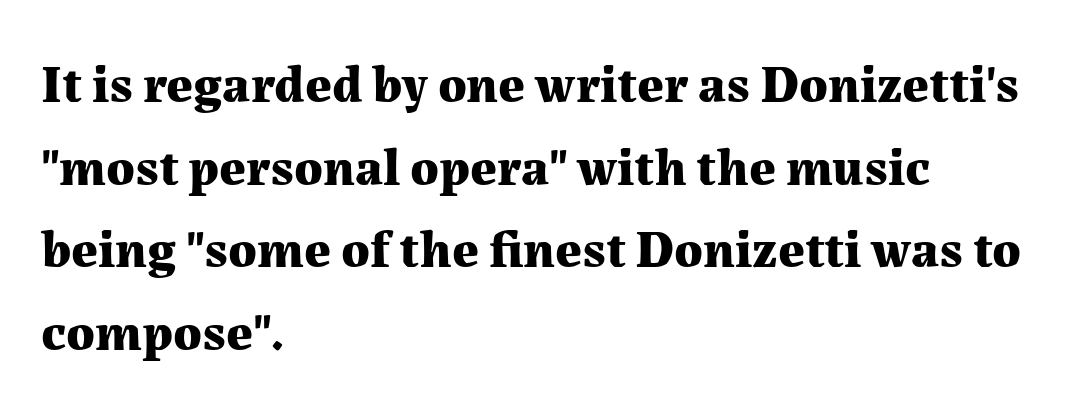
Typesetter's note: full bold, strokes at maximum text heaviness. To sum up the face: it has serifs. Evenly set lines give the paragraph a standard silhouette. This rendering leaves character spacing at its baseline value.
